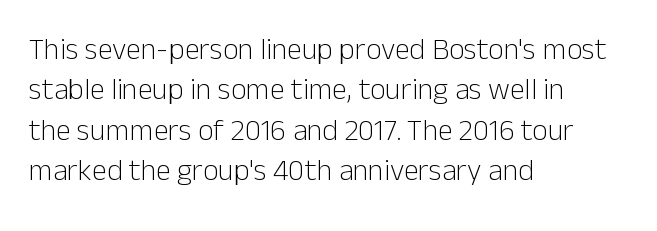
{"serif": "no", "italic": "no", "bold": "no", "weight": "light", "width": "normal", "stroke_contrast": "low", "x_height": "medium", "monospaced": "no", "underline": "no", "align": "left", "line_spacing": "normal", "line_spacing_ratio": 1.35, "letter_spacing": "normal", "letter_spacing_em": 0.0, "glyph_px": 30}
